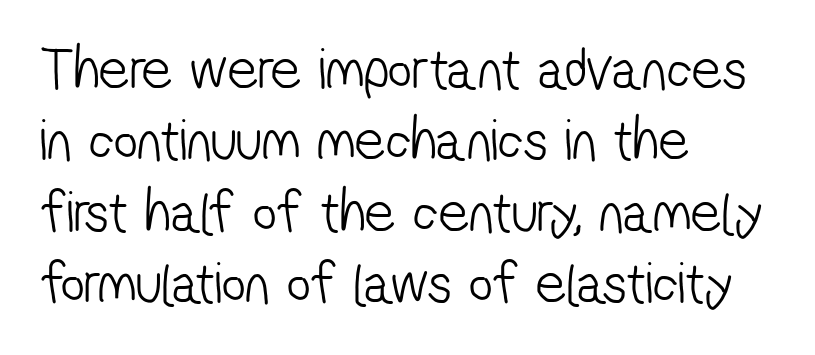
{"serif": "no", "bold": "no", "weight": "light", "width": "condensed", "stroke_contrast": "low", "x_height": "medium", "monospaced": "no", "underline": "no", "align": "left", "line_spacing_ratio": 1.21, "letter_spacing": "normal", "letter_spacing_em": 0.0, "glyph_px": 59}
